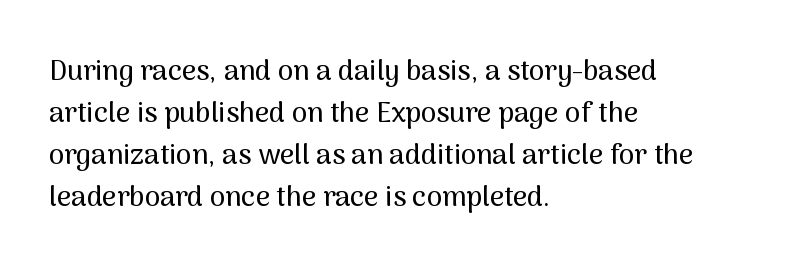
{"serif": "no", "italic": "no", "width": "normal", "stroke_contrast": "medium", "x_height": "medium", "monospaced": "no", "underline": "no", "align": "left", "line_spacing": "normal", "line_spacing_ratio": 1.5, "letter_spacing": "normal", "letter_spacing_em": 0.0, "glyph_px": 28}
